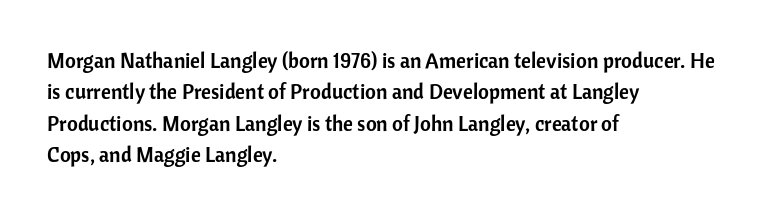
The image shows 21 px text type, upright; set left-aligned, normal line spacing (1.5x), normal letter spacing, not underlined.
